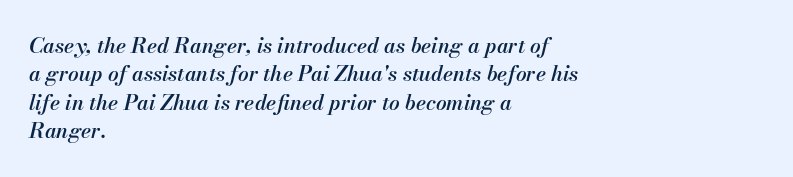
Q: Is the text bold? A: Semi-bold.
Q: Is the text italic (slanted)? A: Yes, it leans right by about 13 degrees.
Q: Is the text underlined? A: No.
Q: How is the paragraph aligned? A: Left-aligned.
Q: Is the spacing between letters normal or unusually wide? A: Normal.
Q: Is the spacing between lines tight, normal or loose? A: Normal.
